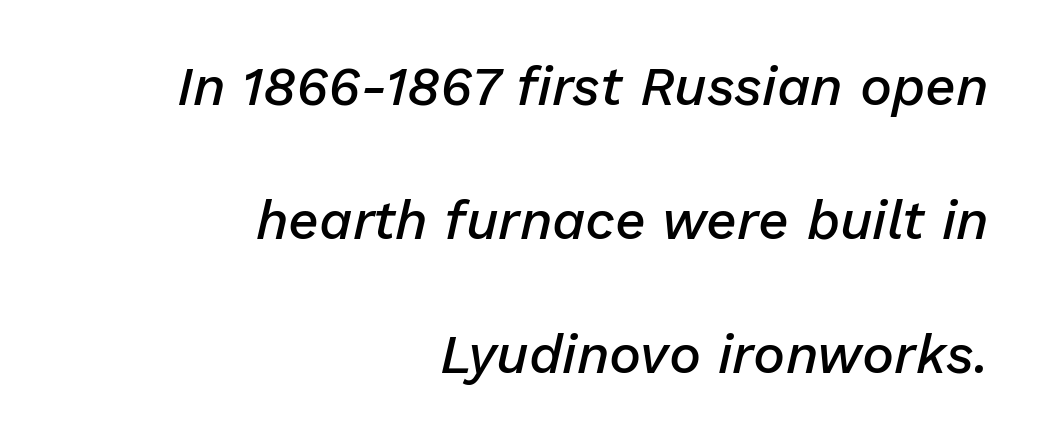
Q: Is the text bold? A: Semi-bold.
Q: Is the text italic (slanted)? A: Yes, it leans right by about 13 degrees.
Q: Is the text underlined? A: No.
Q: How is the paragraph aligned? A: Right-aligned.
Q: Is the spacing between letters normal or unusually wide? A: Normal.
Q: Is the spacing between lines tight, normal or loose? A: Loose.
Q: Width (condensed, normal, or wide)? A: Normal.
Q: Stroke contrast? A: Low.
Q: x-height? A: Medium.
Q: Monospaced? A: No.
